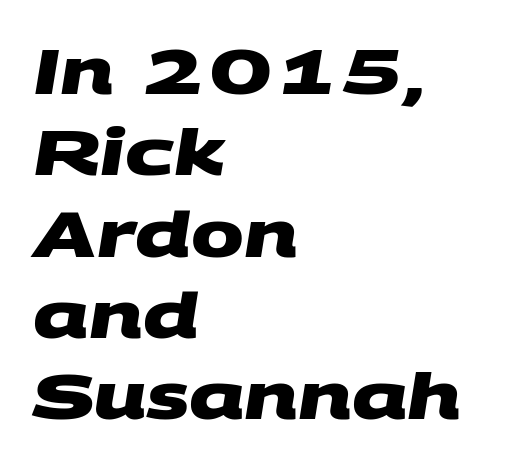
The image shows 63 px heavy, wide sans-serif type; set left-aligned, normal line spacing (1.29x), normal letter spacing, not underlined; medium stroke contrast and a large x-height.
